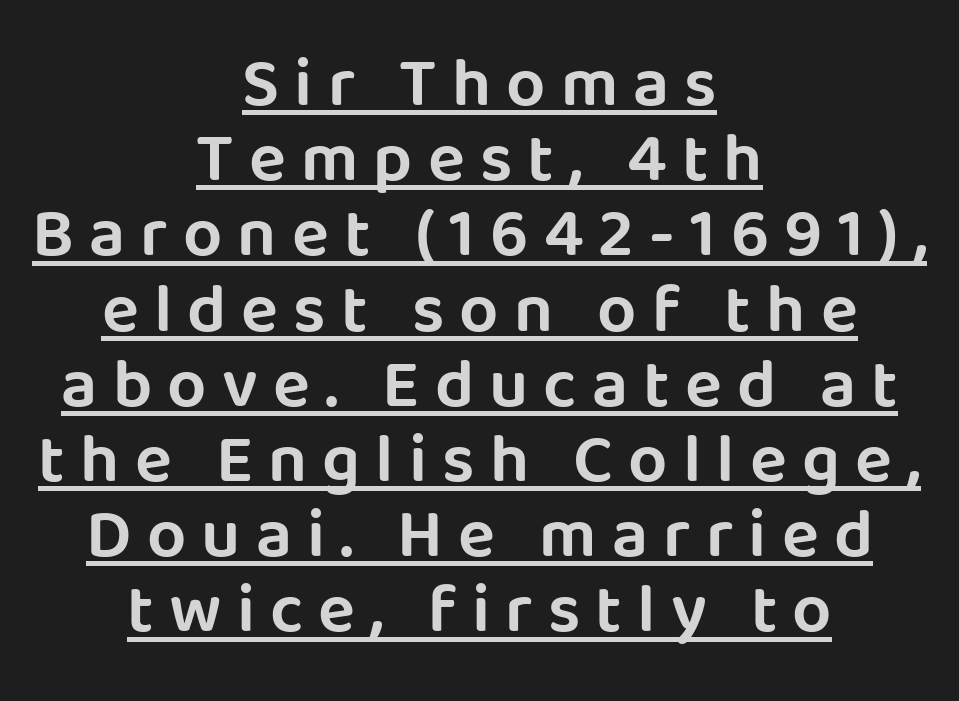
The image shows 69 px sans-serif type, upright; set centered, tight line spacing (1.09x), unusually wide letter spacing (+0.22 em), underlined; low stroke contrast and a large x-height.
